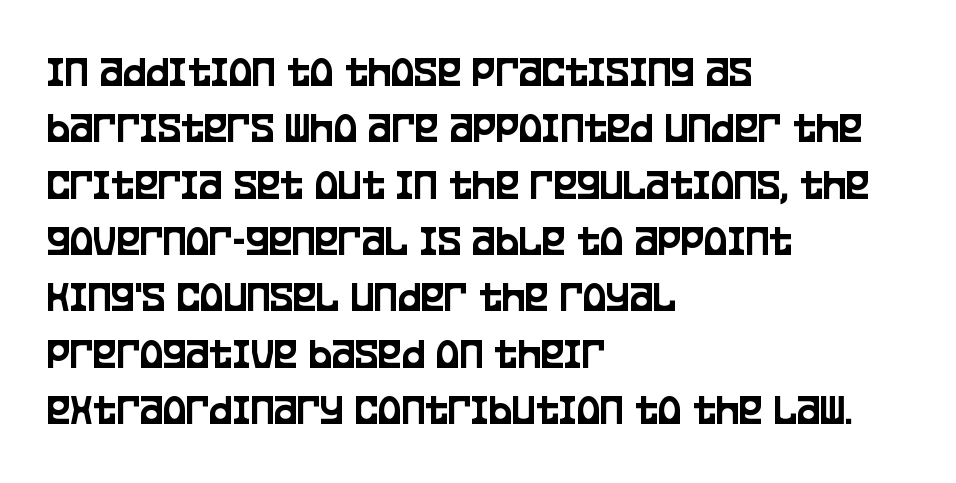
The image shows 44 px condensed sans-serif type, upright; set left-aligned, normal line spacing (1.28x), normal letter spacing, not underlined; low stroke contrast and a large x-height.
